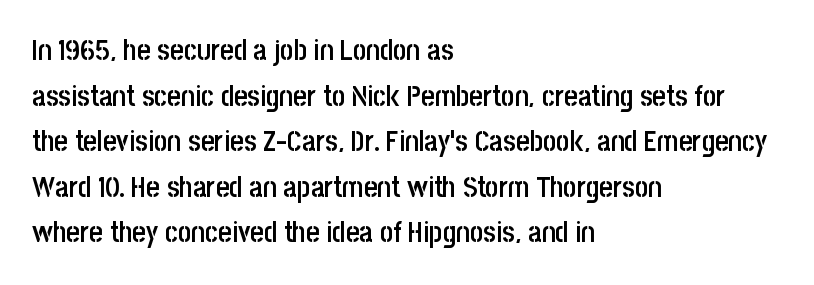
{"serif": "no", "italic": "no", "bold": "semi", "weight": "semibold", "width": "condensed", "stroke_contrast": "low", "x_height": "large", "monospaced": "no", "underline": "no", "align": "left", "line_spacing": "normal", "line_spacing_ratio": 1.57, "letter_spacing": "normal", "letter_spacing_em": 0.0, "glyph_px": 29}
